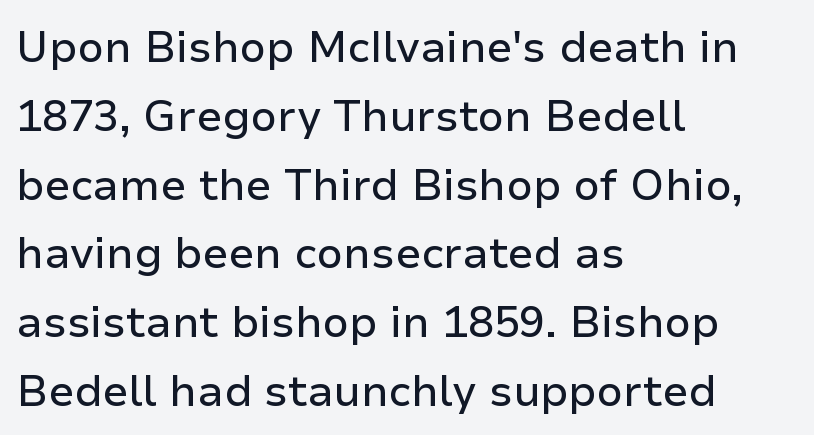
The image shows 43 px sans-serif type, upright; set left-aligned, normal line spacing (1.6x), normal letter spacing, not underlined; low stroke contrast and a medium x-height.
